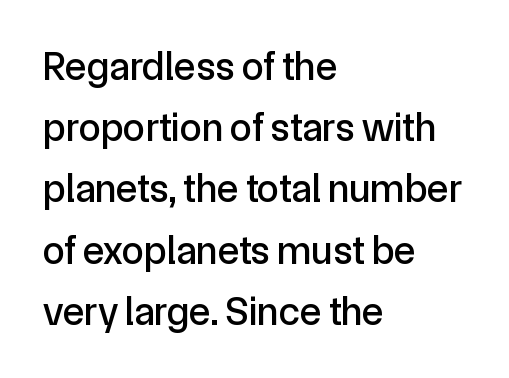
Q: Is the text italic (slanted)? A: No, it is upright.
Q: Is the typeface a serif or a sans-serif typeface? A: Sans-serif.
Q: Is the text underlined? A: No.
Q: How is the paragraph aligned? A: Left-aligned.
Q: Is the spacing between letters normal or unusually wide? A: Normal.
Q: Is the spacing between lines tight, normal or loose? A: Normal.
Q: Width (condensed, normal, or wide)? A: Normal.
Q: x-height? A: Medium.
Q: Monospaced? A: No.
